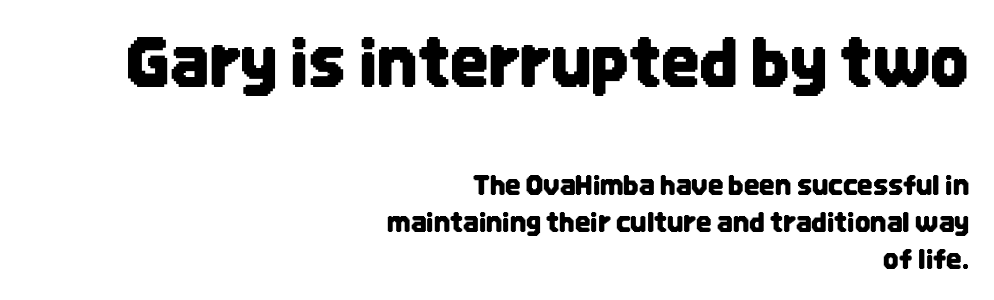
{"serif": "no", "italic": "no", "width": "condensed", "stroke_contrast": "low", "x_height": "large", "monospaced": "no", "underline": "no", "align": "right", "line_spacing": "normal", "line_spacing_ratio": 1.37, "letter_spacing": "normal", "letter_spacing_em": 0.0, "larger_block": "first", "size_ratio": 2.48, "glyph_px": 67}
